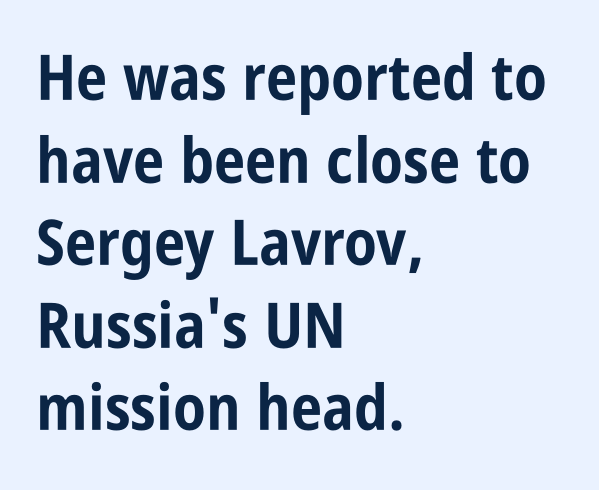
The face used here is proportionally spaced, like ordinary book or web type. Notice how the stems are strictly vertical — no italics here. Short note: letters normally spaced. Check under the words: just untouched page. Quick note: interline space is typical. The glyphs have the mass of a bold cut.
